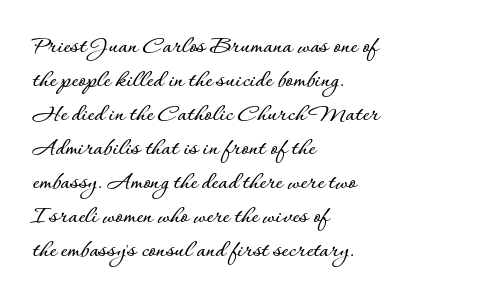
The passage is arranged the way most books set body copy — flush left. The rows are spaced the way most documents space them. The letterforms sit shoulder to shoulder at normal distance. Honestly, there is no underline to notice here at all.
